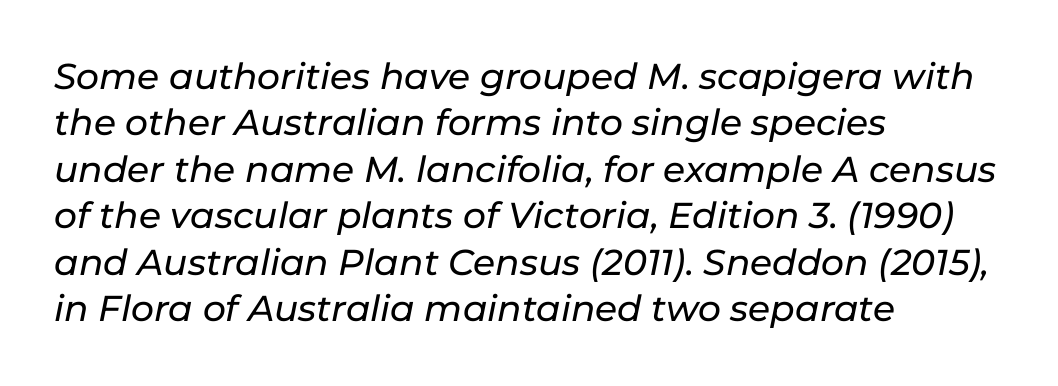
Q: Is the text italic (slanted)? A: Yes, it leans right by about 11 degrees.
Q: Is the text underlined? A: No.
Q: How is the paragraph aligned? A: Left-aligned.
Q: Is the spacing between letters normal or unusually wide? A: Normal.
Q: Is the spacing between lines tight, normal or loose? A: Normal.
Q: Width (condensed, normal, or wide)? A: Normal.
Q: Stroke contrast? A: Low.
Q: x-height? A: Medium.
Q: Monospaced? A: No.
